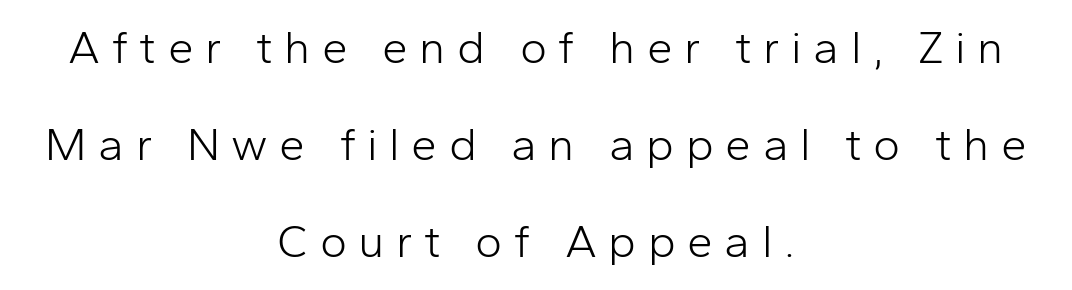
{"serif": "no", "italic": "no", "bold": "no", "weight": "light", "width": "normal", "stroke_contrast": "low", "x_height": "medium", "monospaced": "no", "underline": "no", "align": "center", "line_spacing": "loose", "line_spacing_ratio": 2.11, "letter_spacing": "wide", "letter_spacing_em": 0.25, "glyph_px": 46}
